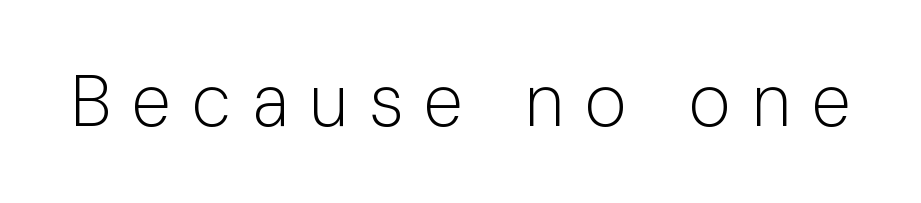
Q: Is the text bold? A: No.
Q: Is the text italic (slanted)? A: No, it is upright.
Q: Is the typeface a serif or a sans-serif typeface? A: Sans-serif.
Q: Is the text underlined? A: No.
Q: Is the spacing between letters normal or unusually wide? A: Unusually wide.
Q: Width (condensed, normal, or wide)? A: Normal.
Q: Stroke contrast? A: Low.
Q: x-height? A: Medium.
Q: Monospaced? A: No.
